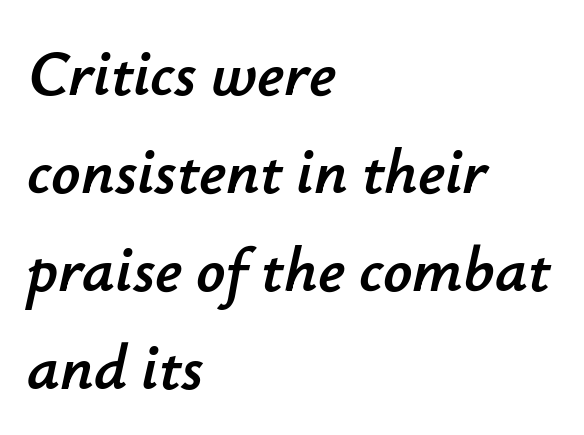
Character widths vary here, with narrow letters taking less room than wide ones. Descenders are the only things crossing below the line. Left-aligned paragraph, ragged on the right. The font's italic variant was chosen for this text.
